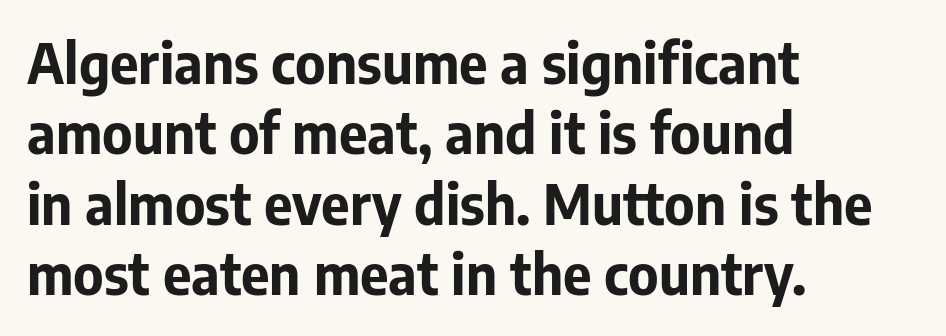
Q: Is the text bold? A: Yes.
Q: Is the text italic (slanted)? A: No, it is upright.
Q: Is the typeface a serif or a sans-serif typeface? A: Sans-serif.
Q: Is the text underlined? A: No.
Q: How is the paragraph aligned? A: Left-aligned.
Q: Is the spacing between letters normal or unusually wide? A: Normal.
Q: Is the spacing between lines tight, normal or loose? A: Normal.
Q: Width (condensed, normal, or wide)? A: Normal.
Q: Stroke contrast? A: Low.
Q: x-height? A: Medium.
Q: Monospaced? A: No.
